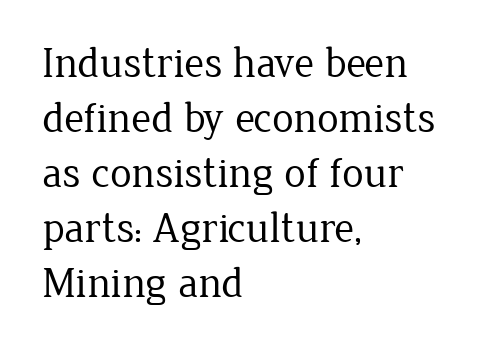
The image shows 43 px regular-weight serif type, upright; set left-aligned, normal line spacing (1.28x), normal letter spacing, not underlined; low stroke contrast and a medium x-height.
